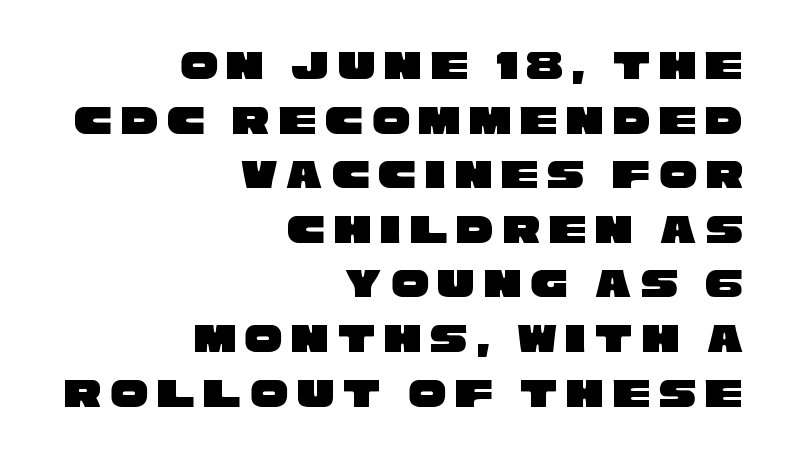
Q: Is the typeface a serif or a sans-serif typeface? A: Sans-serif.
Q: Is the text underlined? A: No.
Q: How is the paragraph aligned? A: Right-aligned.
Q: Is the spacing between letters normal or unusually wide? A: Unusually wide.
Q: Is the spacing between lines tight, normal or loose? A: Normal.
Q: Width (condensed, normal, or wide)? A: Wide.
Q: Stroke contrast? A: Low.
Q: x-height? A: Large.
Q: Monospaced? A: No.
